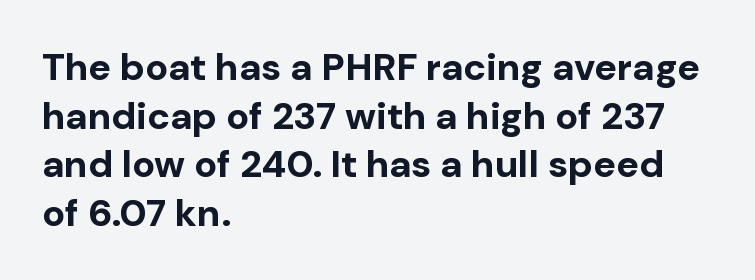
Q: Is the text bold? A: Yes.
Q: Is the text italic (slanted)? A: No, it is upright.
Q: Is the typeface a serif or a sans-serif typeface? A: Sans-serif.
Q: Is the text underlined? A: No.
Q: How is the paragraph aligned? A: Left-aligned.
Q: Is the spacing between letters normal or unusually wide? A: Normal.
Q: Is the spacing between lines tight, normal or loose? A: Normal.
Q: Width (condensed, normal, or wide)? A: Normal.
Q: Stroke contrast? A: Low.
Q: x-height? A: Medium.
Q: Monospaced? A: No.
